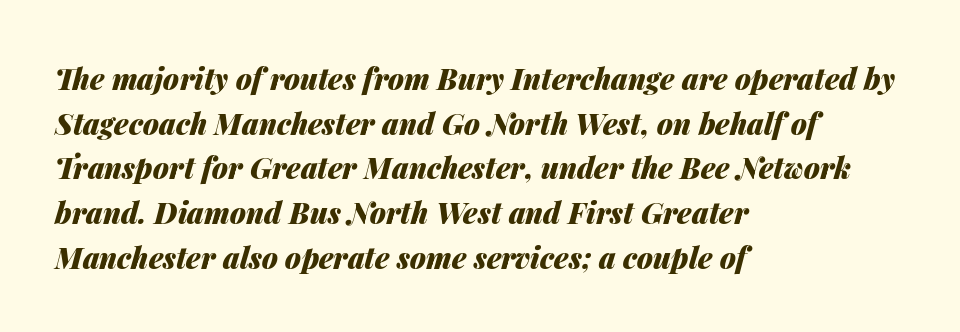
Q: Is the text bold? A: Yes.
Q: Is the text italic (slanted)? A: Yes, it leans right by about 14 degrees.
Q: Is the text underlined? A: No.
Q: How is the paragraph aligned? A: Left-aligned.
Q: Is the spacing between letters normal or unusually wide? A: Normal.
Q: Is the spacing between lines tight, normal or loose? A: Normal.
Q: Width (condensed, normal, or wide)? A: Normal.
Q: Stroke contrast? A: Medium.
Q: x-height? A: Medium.
Q: Monospaced? A: No.
